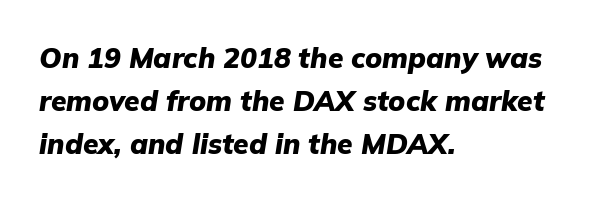
Q: Is the text bold? A: Yes.
Q: Is the text italic (slanted)? A: Yes, it leans right by about 9 degrees.
Q: Is the text underlined? A: No.
Q: How is the paragraph aligned? A: Left-aligned.
Q: Is the spacing between letters normal or unusually wide? A: Normal.
Q: Is the spacing between lines tight, normal or loose? A: Normal.
Q: Width (condensed, normal, or wide)? A: Normal.
Q: Stroke contrast? A: Low.
Q: x-height? A: Medium.
Q: Monospaced? A: No.
